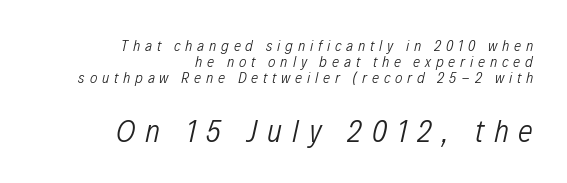
Typesetter's note — lower block bumped up in size, upper block left smaller. One-word summary of the alignment: right. Honestly, the letter spacing is so wide it's the main thing you notice. Each new line begins almost immediately beneath the previous one. Check under the words: just untouched page. Summary of weight: not heavy and not bold.
